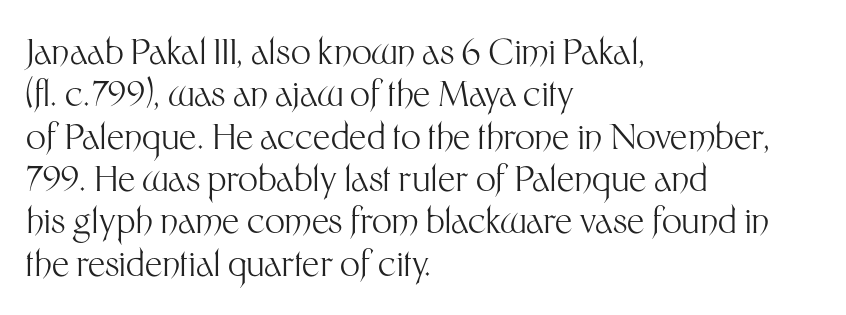
The image shows 35 px light sans-serif type, upright; set left-aligned, line spacing 1.21x, normal letter spacing, not underlined; medium stroke contrast and a medium x-height.
